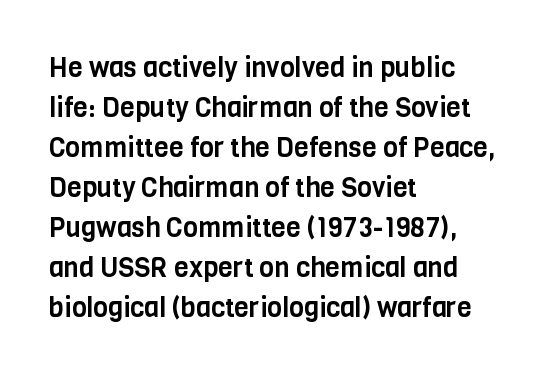
{"italic": "no", "underline": "no", "align": "left", "line_spacing": "normal", "line_spacing_ratio": 1.48, "letter_spacing": "normal", "letter_spacing_em": 0.0, "glyph_px": 27}
